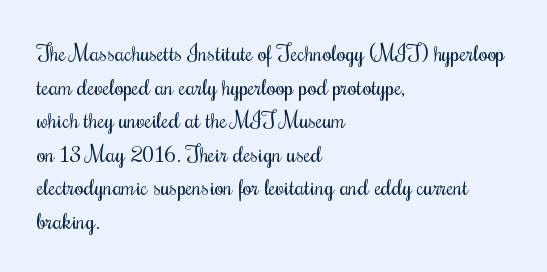
The image shows 23 px text type; set left-aligned, normal line spacing (1.46x), normal letter spacing, not underlined.
